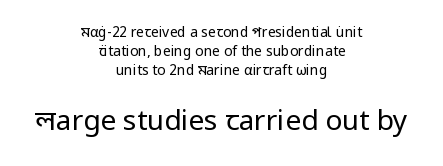
Q: Is the text bold? A: No.
Q: Is the text italic (slanted)? A: No, it is upright.
Q: Is the typeface a serif or a sans-serif typeface? A: Sans-serif.
Q: Is the text underlined? A: No.
Q: How is the paragraph aligned? A: Centered.
Q: Is the spacing between letters normal or unusually wide? A: Normal.
Q: Is the spacing between lines tight, normal or loose? A: Normal.
Q: Which block of text is set in a larger size, the first (top) or the second (bottom)? A: The second (bottom) one.
Q: Width (condensed, normal, or wide)? A: Normal.
Q: Stroke contrast? A: Low.
Q: x-height? A: Medium.
Q: Monospaced? A: No.
